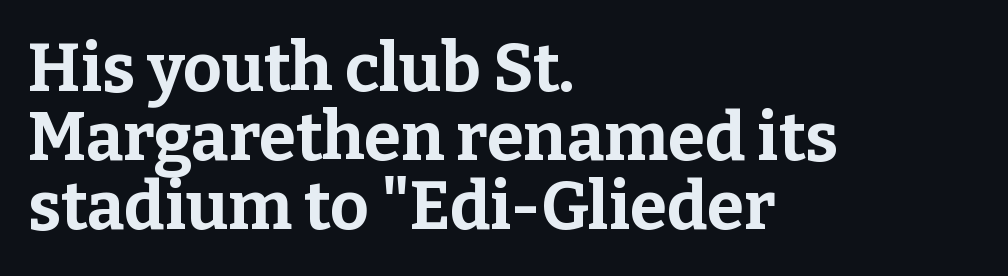
Do the characters align in a grid? No, the font is proportional. You can tell it's not italic because the verticals are truly vertical. Very little white space separates one row of letters from the next. Typographically, this falls in the serif category. The rag falls on the right side of this text block.
